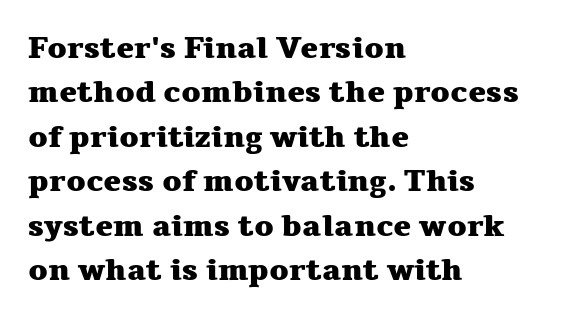
The image shows 30 px heavy, wide serif type, upright; set left-aligned, normal line spacing (1.48x), normal letter spacing, not underlined; medium stroke contrast and a medium x-height.
